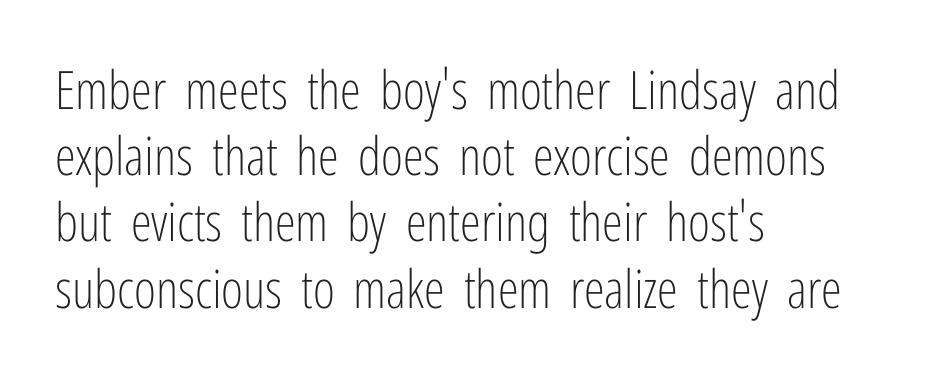
The font sits on the lighter half of the weight spectrum, regular included. Students, observe: this is what conventionally led text looks like. The passage shown is typed in a proportional face where columns would drift. A typesetter would label this face a sans. Each word holds together tightly as a unit, with standard inter-letter gaps.
